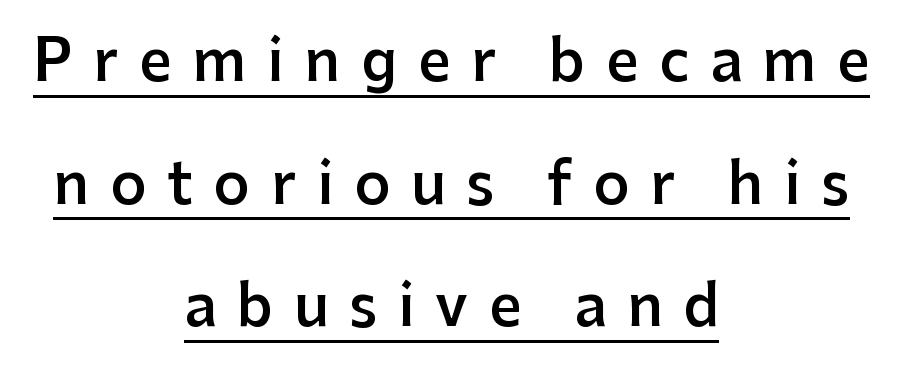
Compared with typical body copy, the letter spacing here is much looser. Regarding leading, the lines here are spaced well apart. The glyphs are accompanied by a horizontal stroke just below them. The font family rendered here belongs to the sans-serif group. Each line is balanced around a shared central axis. Is there any slant? The stems are plumb.
